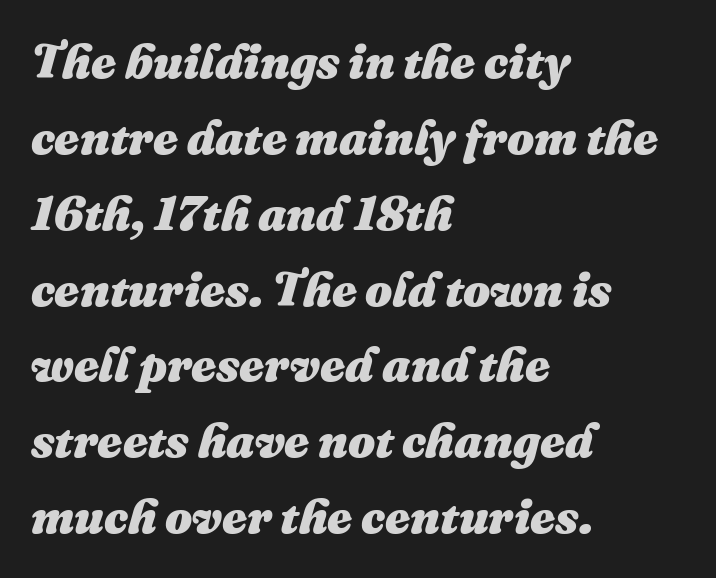
The paragraph shown leans on its left margin. Between one letter and the next there's only the usual sliver of space. These lines were composed using italics. Summary of vertical rhythm: regular, with standard interline spacing.
